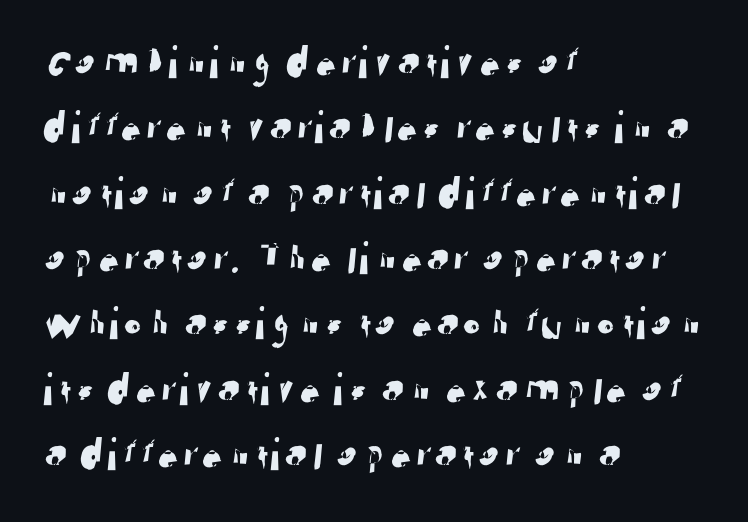
Do the characters align in a grid? No, the font is proportional. Just letters on the line, the space beneath them empty. Letterform terminals end flat and unadorned throughout the passage. All the whitespace from short lines collects on the right. Look at the tracking — it's just the regular setting, nothing added. Regular leading.
